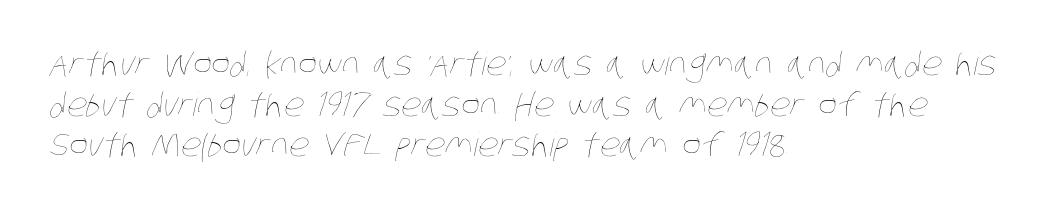
The image shows 32 px thin, condensed type; set left-aligned, normal line spacing (1.27x), normal letter spacing, not underlined; low stroke contrast and a large x-height.
